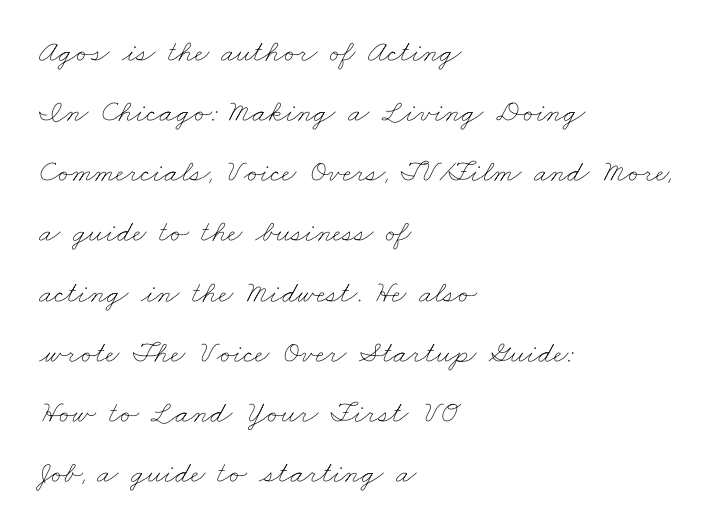
The letters advance in unequal steps, a hallmark of proportional type. Caption: multi-line text, flush left, ragged right. The glyphs are unaccompanied by any horizontal stroke below them. Tracking here is standard; glyphs follow each other at the usual distance.
